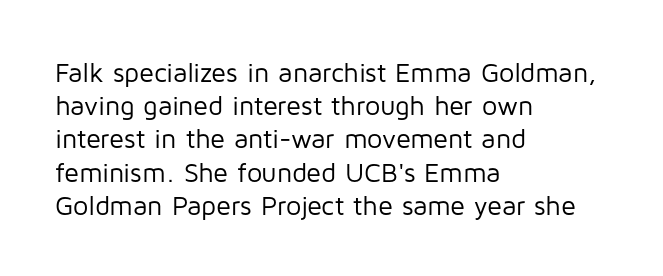
The zone under the glyphs is completely vacant. The passage is arranged the way most books set body copy — flush left. The type sits square on the baseline with zero lean. Weight: in the light-to-regular range. In terms of letterspacing, this is plain default setting.
